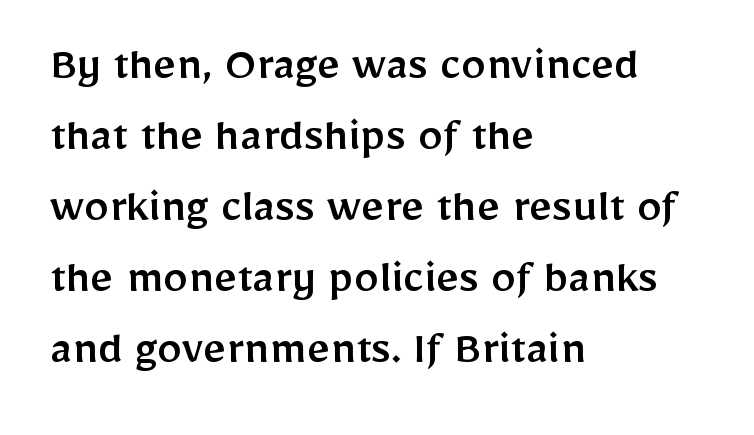
Here the glyphs are tracked normally, forming tight word shapes. Just letters on the line, the space beneath them empty. Normally led — the rows are evenly, conventionally spaced. The font's upright variant was chosen for this text.
